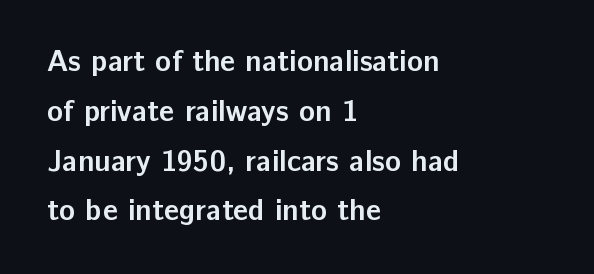
The image shows 30 px semibold sans-serif type, upright; set left-aligned, normal line spacing (1.66x), normal letter spacing, not underlined; low stroke contrast and a medium x-height.
